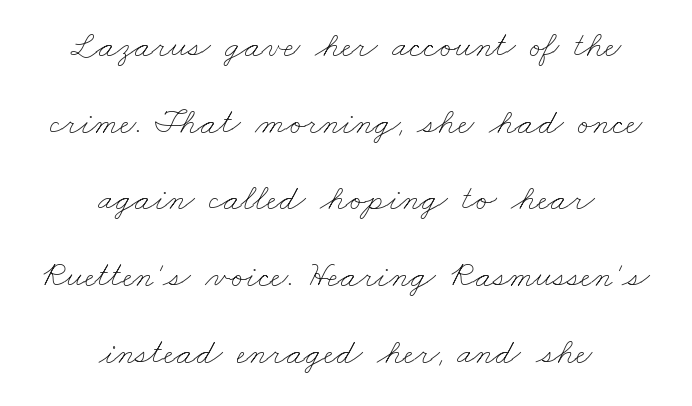
Q: Is the text bold? A: No.
Q: Is the text underlined? A: No.
Q: How is the paragraph aligned? A: Centered.
Q: Is the spacing between letters normal or unusually wide? A: Normal.
Q: Is the spacing between lines tight, normal or loose? A: Loose.
Q: Width (condensed, normal, or wide)? A: Wide.
Q: Stroke contrast? A: Low.
Q: x-height? A: Small.
Q: Monospaced? A: No.
